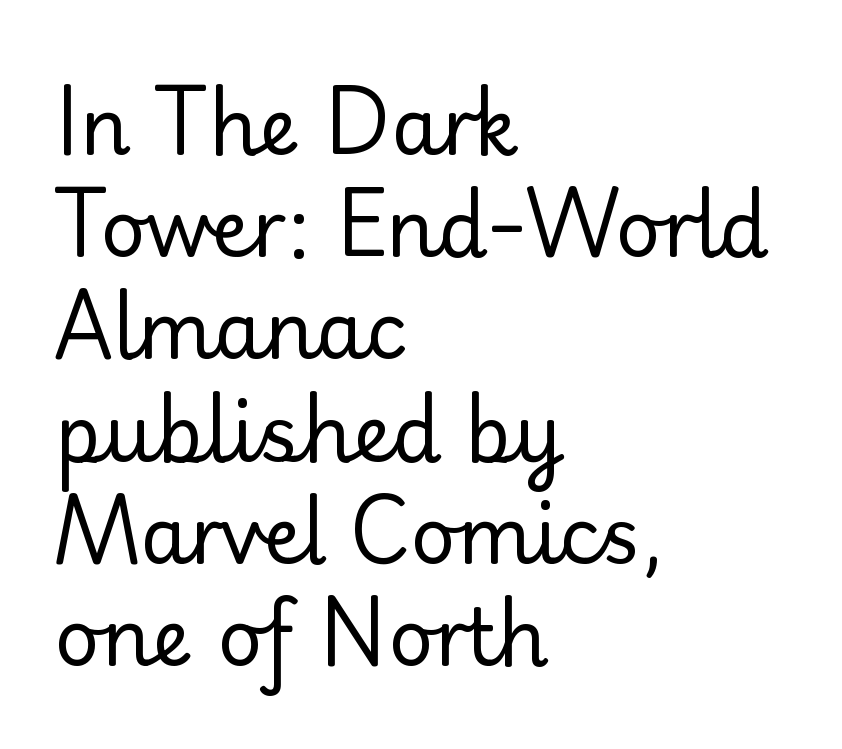
Q: Is the text bold? A: No.
Q: Is the text italic (slanted)? A: No, it is upright.
Q: Is the typeface a serif or a sans-serif typeface? A: Sans-serif.
Q: Is the text underlined? A: No.
Q: How is the paragraph aligned? A: Left-aligned.
Q: Is the spacing between letters normal or unusually wide? A: Normal.
Q: Is the spacing between lines tight, normal or loose? A: Normal.
Q: Width (condensed, normal, or wide)? A: Normal.
Q: Stroke contrast? A: Low.
Q: x-height? A: Small.
Q: Monospaced? A: No.
